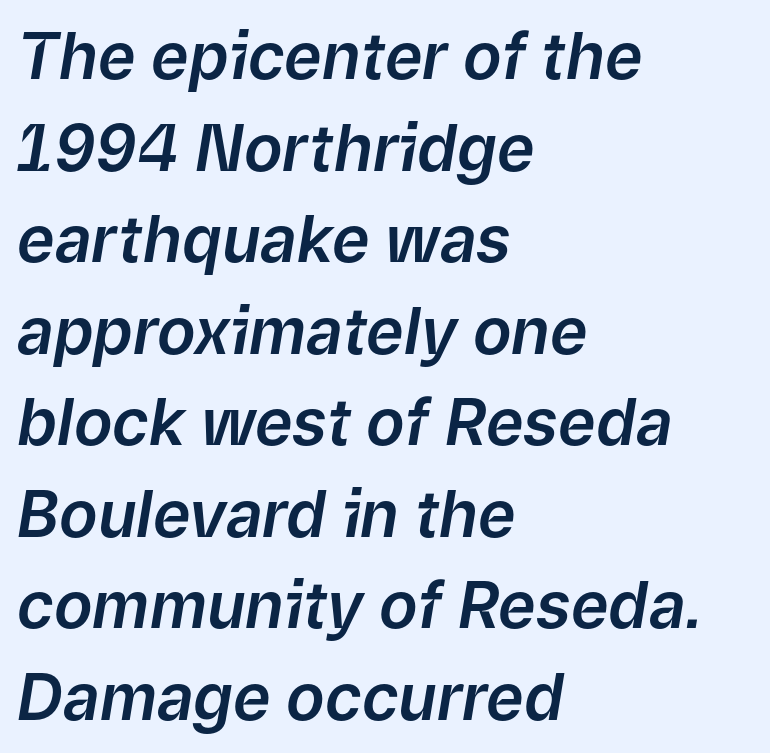
{"italic": "yes", "lean": "right", "slant_degrees": 9, "width": "normal", "stroke_contrast": "low", "x_height": "medium", "monospaced": "no", "underline": "no", "align": "left", "line_spacing": "normal", "line_spacing_ratio": 1.43, "letter_spacing": "normal", "letter_spacing_em": 0.0, "glyph_px": 64}
